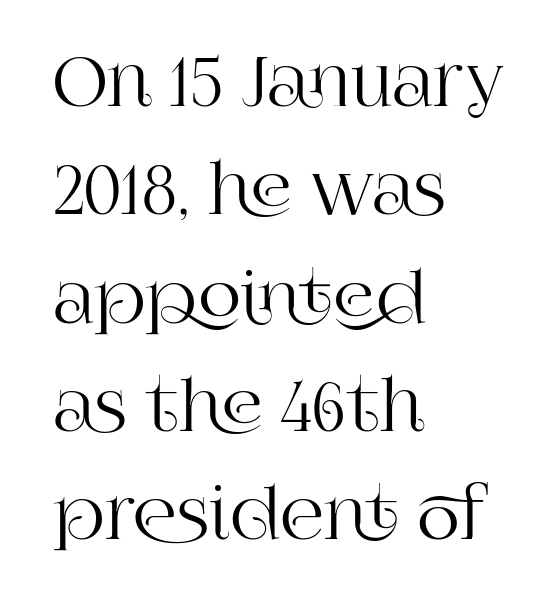
Q: Is the text italic (slanted)? A: No, it is upright.
Q: Is the typeface a serif or a sans-serif typeface? A: Serif.
Q: Is the text underlined? A: No.
Q: How is the paragraph aligned? A: Left-aligned.
Q: Is the spacing between letters normal or unusually wide? A: Normal.
Q: Is the spacing between lines tight, normal or loose? A: Normal.
Q: Width (condensed, normal, or wide)? A: Normal.
Q: Stroke contrast? A: High.
Q: x-height? A: Large.
Q: Monospaced? A: No.
